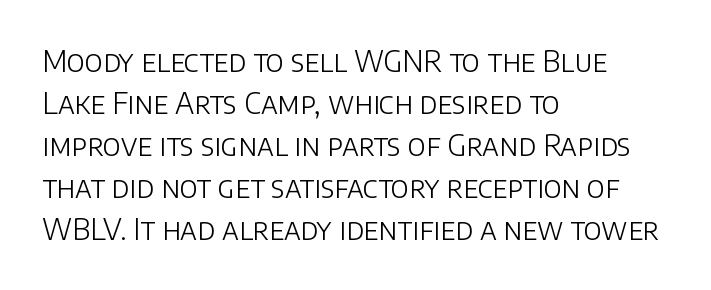
Looks like regular typesetting: each glyph gets only the width it needs. Whoever set this chose a conventional vertical rhythm. Stroke terminals: plain, sans-serif. Counters stay open thanks to moderate or lighter strokes.
